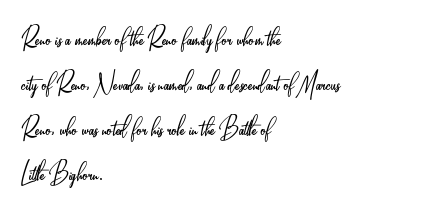
The image shows 32 px light, condensed sans-serif type; set left-aligned, normal line spacing (1.41x), normal letter spacing, not underlined; low stroke contrast and a small x-height.
